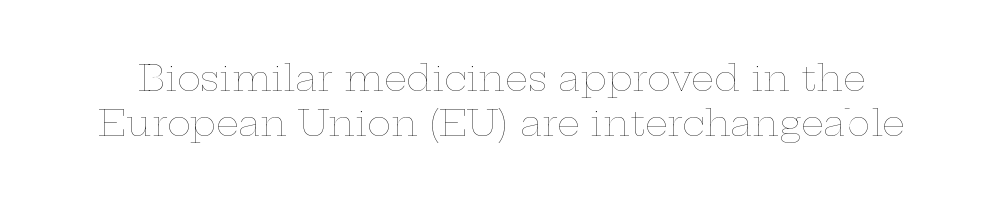
No extra ink here — the face is not bold. The letters advance in unequal steps, a hallmark of proportional type. Leading matches the norm, producing a regular column. Type without underlining. The type is set solid horizontally, with unmodified tracking. Posture: upright roman.
